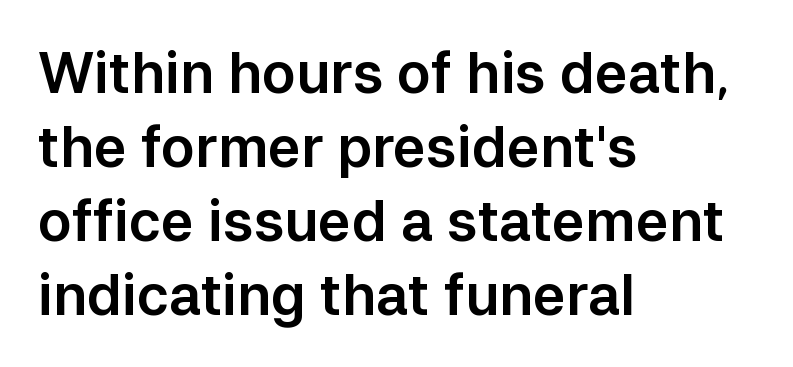
{"serif": "no", "italic": "no", "width": "normal", "stroke_contrast": "low", "x_height": "medium", "monospaced": "no", "underline": "no", "align": "left", "line_spacing": "normal", "line_spacing_ratio": 1.32, "letter_spacing": "normal", "letter_spacing_em": 0.0, "glyph_px": 56}
